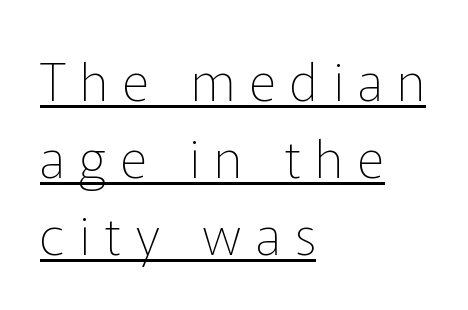
Q: Is the text bold? A: No.
Q: Is the text italic (slanted)? A: No, it is upright.
Q: Is the typeface a serif or a sans-serif typeface? A: Sans-serif.
Q: Is the text underlined? A: Yes.
Q: How is the paragraph aligned? A: Left-aligned.
Q: Is the spacing between letters normal or unusually wide? A: Unusually wide.
Q: Is the spacing between lines tight, normal or loose? A: Normal.
Q: Width (condensed, normal, or wide)? A: Normal.
Q: Stroke contrast? A: Low.
Q: x-height? A: Medium.
Q: Monospaced? A: No.
